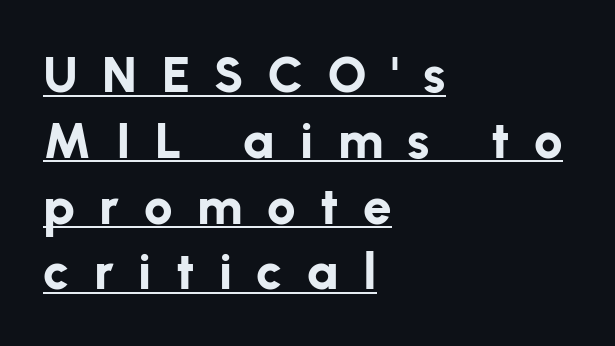
{"serif": "no", "italic": "no", "bold": "yes", "weight": "bold", "width": "normal", "stroke_contrast": "low", "x_height": "medium", "monospaced": "no", "underline": "yes", "align": "left", "line_spacing": "normal", "line_spacing_ratio": 1.29, "letter_spacing": "wide", "letter_spacing_em": 0.48, "glyph_px": 51}
